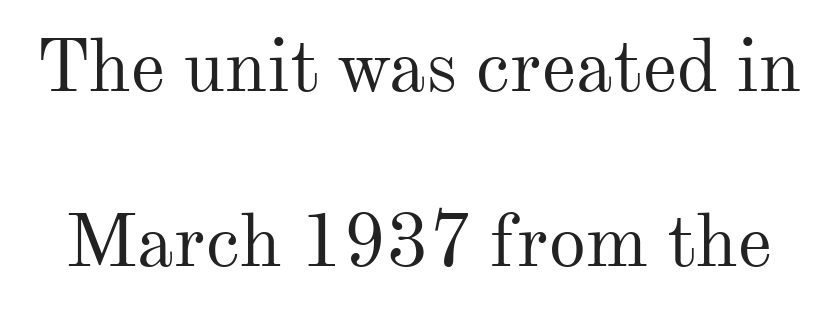
The image shows 74 px regular-weight serif type, upright; set loose line spacing (2.37x), normal letter spacing, not underlined; medium stroke contrast and a small x-height.
